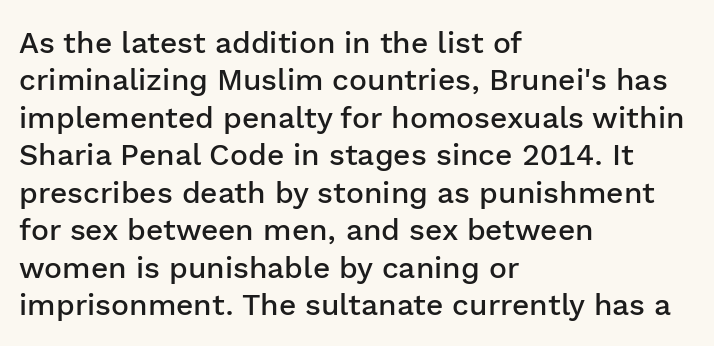
{"serif": "no", "italic": "no", "bold": "semi", "weight": "semibold", "width": "normal", "stroke_contrast": "low", "x_height": "medium", "monospaced": "no", "underline": "no", "align": "left", "line_spacing": "normal", "line_spacing_ratio": 1.25, "letter_spacing": "normal", "letter_spacing_em": 0.0, "glyph_px": 30}
